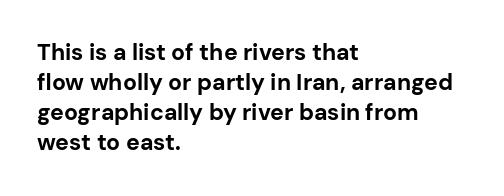
Does extra space separate the letters? No, they use regular spacing. The passage is arranged the way most books set body copy — flush left. Successive baselines arrive at the customary interval. Posture: upright roman. Is the type bold? Yes — the strokes are clearly thick and heavy.
